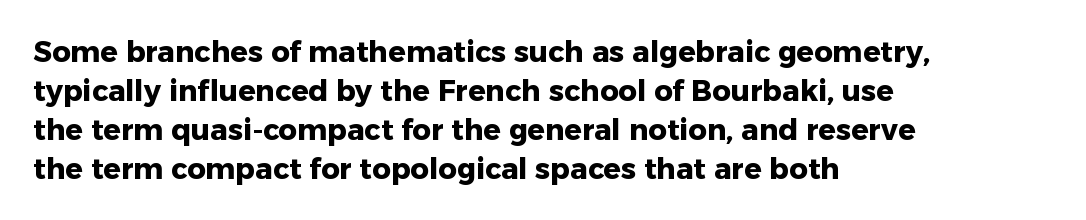
Q: Is the text bold? A: Yes.
Q: Is the text italic (slanted)? A: No, it is upright.
Q: Is the typeface a serif or a sans-serif typeface? A: Sans-serif.
Q: Is the text underlined? A: No.
Q: How is the paragraph aligned? A: Left-aligned.
Q: Is the spacing between letters normal or unusually wide? A: Normal.
Q: Is the spacing between lines tight, normal or loose? A: Normal.
Q: Width (condensed, normal, or wide)? A: Normal.
Q: Stroke contrast? A: Low.
Q: x-height? A: Medium.
Q: Monospaced? A: No.
